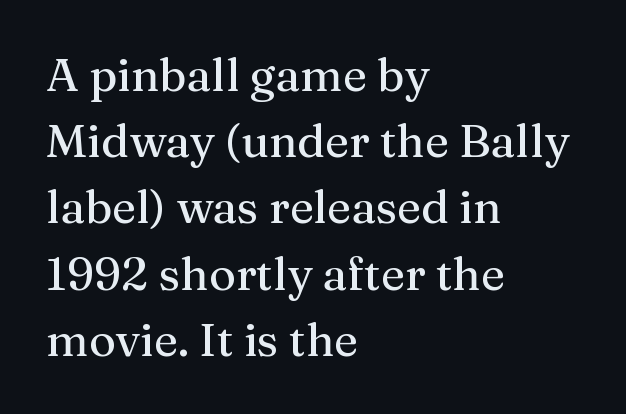
Q: Is the text italic (slanted)? A: No, it is upright.
Q: Is the typeface a serif or a sans-serif typeface? A: Serif.
Q: Is the text underlined? A: No.
Q: How is the paragraph aligned? A: Left-aligned.
Q: Is the spacing between letters normal or unusually wide? A: Normal.
Q: Is the spacing between lines tight, normal or loose? A: Normal.
Q: Width (condensed, normal, or wide)? A: Normal.
Q: Stroke contrast? A: Medium.
Q: x-height? A: Medium.
Q: Monospaced? A: No.
